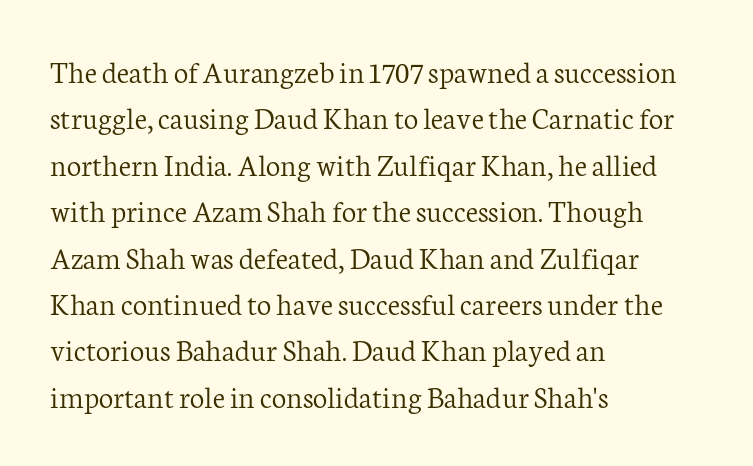
Horizontal bands of white between lines are of average thickness. Letters rest on an invisible, unmarked baseline. Summary of weight: not heavy and not bold. Letterform terminals end in serifs throughout the passage. Each letter keeps its own natural width here, so spacing adapts to shape. Caption: standard tracking, unaltered.
